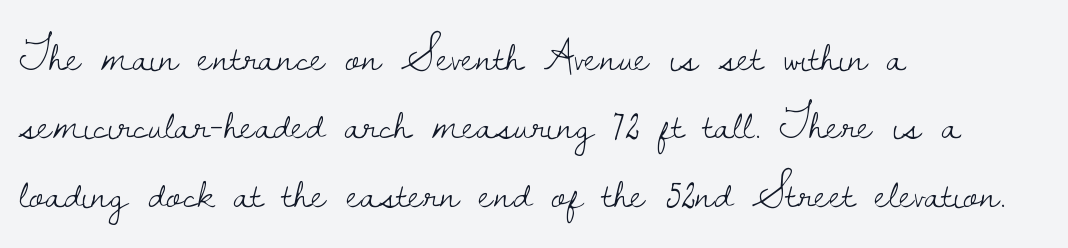
You could not count columns in this text — the font is proportionally spaced. Reading down the column, the eye jumps a familiar distance to each next line. Where is the straight margin? On the left.
